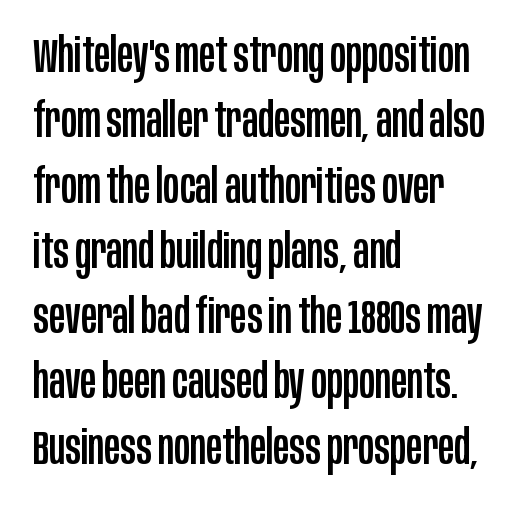
Q: Is the text italic (slanted)? A: No, it is upright.
Q: Is the typeface a serif or a sans-serif typeface? A: Sans-serif.
Q: Is the text underlined? A: No.
Q: How is the paragraph aligned? A: Left-aligned.
Q: Is the spacing between letters normal or unusually wide? A: Normal.
Q: Is the spacing between lines tight, normal or loose? A: Normal.
Q: Width (condensed, normal, or wide)? A: Condensed.
Q: Stroke contrast? A: Low.
Q: x-height? A: Large.
Q: Monospaced? A: No.
